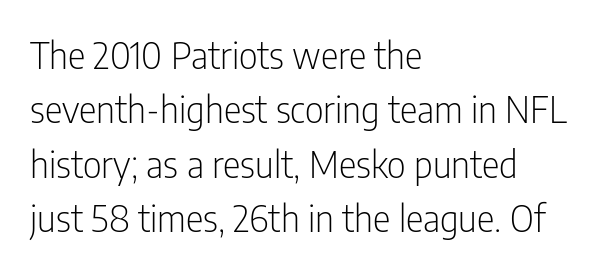
Q: Is the text bold? A: No.
Q: Is the text italic (slanted)? A: No, it is upright.
Q: Is the typeface a serif or a sans-serif typeface? A: Sans-serif.
Q: Is the text underlined? A: No.
Q: How is the paragraph aligned? A: Left-aligned.
Q: Is the spacing between letters normal or unusually wide? A: Normal.
Q: Is the spacing between lines tight, normal or loose? A: Normal.
Q: Width (condensed, normal, or wide)? A: Condensed.
Q: Stroke contrast? A: Low.
Q: x-height? A: Medium.
Q: Monospaced? A: No.
